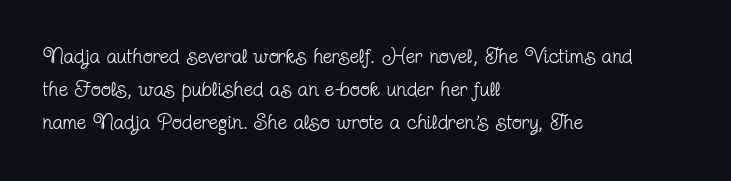
{"italic": "no", "bold": "no", "underline": "no", "align": "left", "line_spacing": "normal", "line_spacing_ratio": 1.58, "letter_spacing": "normal", "letter_spacing_em": 0.0, "glyph_px": 21}
